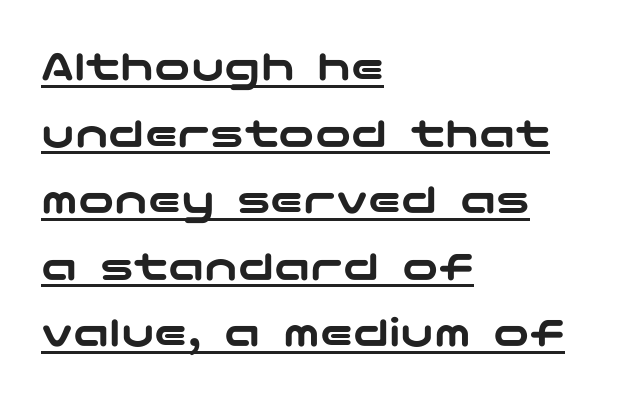
Reading down the block, your eye returns to a fixed left position each line. Leading matches the norm, producing a regular column. To sum up the face: it is a sans, with no serifs. Honestly, the letter spacing is just normal — you wouldn't notice it.
